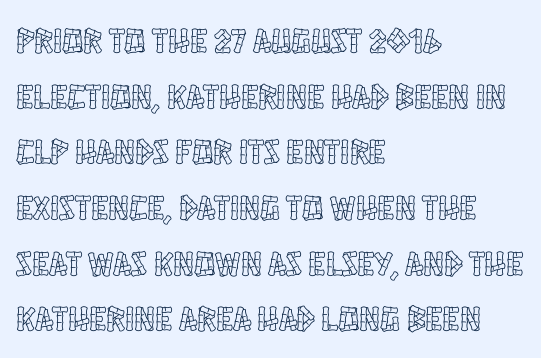
The typesetter chose a ragged-right arrangement here. Letters rest on an invisible, unmarked baseline. The rendering uses a moderate line-height, typical for paragraphs. Think of a printed novel: that variable character pitch is what you see here. Spacing between characters is what you'd get straight out of the box.
